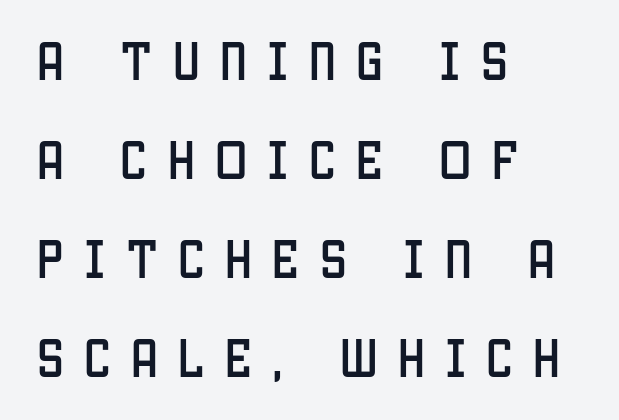
The image shows 43 px condensed sans-serif type, upright; set left-aligned, loose line spacing (2.3x), unusually wide letter spacing (+0.47 em), not underlined; low stroke contrast and a large x-height.
